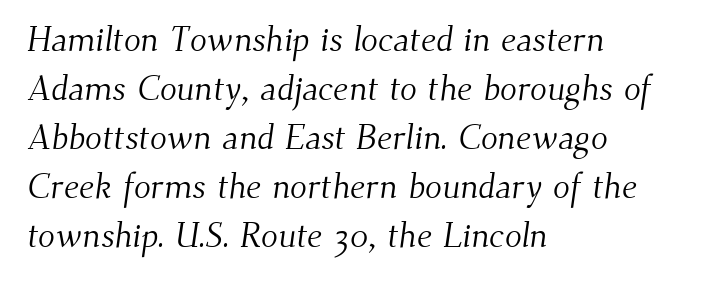
The font family rendered here belongs to the serif group. Honestly, the letter spacing is just normal — you wouldn't notice it. These lines stack with their left ends in a neat column. Heaviness? Minimal to ordinary, like unemphasized prose. This sample has the flowing, uneven cadence of proportional lettering.
